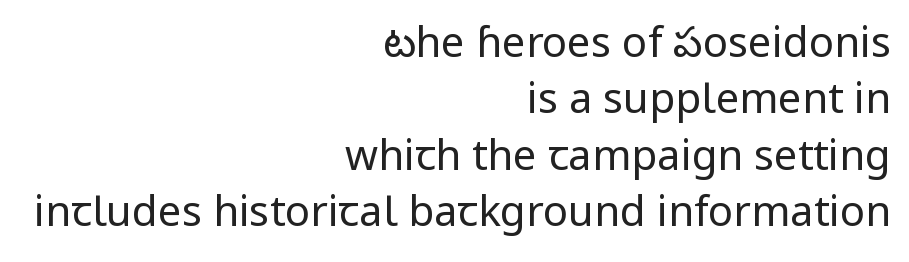
The image shows 42 px regular-weight sans-serif type, upright; set right-aligned, normal line spacing (1.34x), normal letter spacing, not underlined; low stroke contrast and a medium x-height.
